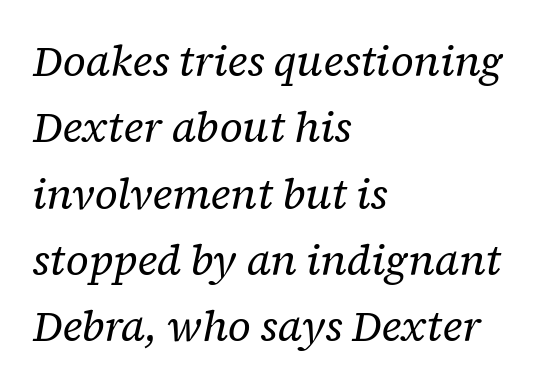
Q: Is the text bold? A: No.
Q: Is the text italic (slanted)? A: Yes, it leans right by about 12 degrees.
Q: Is the typeface a serif or a sans-serif typeface? A: Serif.
Q: Is the text underlined? A: No.
Q: How is the paragraph aligned? A: Left-aligned.
Q: Is the spacing between letters normal or unusually wide? A: Normal.
Q: Is the spacing between lines tight, normal or loose? A: Normal.
Q: Width (condensed, normal, or wide)? A: Normal.
Q: Stroke contrast? A: Low.
Q: x-height? A: Medium.
Q: Monospaced? A: No.
